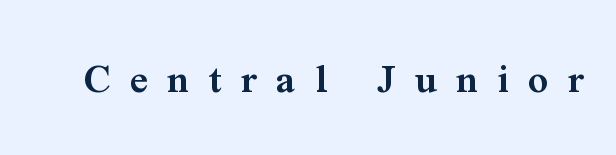
The image shows 44 px semibold serif type, upright; set unusually wide letter spacing (+0.44 em), not underlined; medium stroke contrast and a medium x-height.
